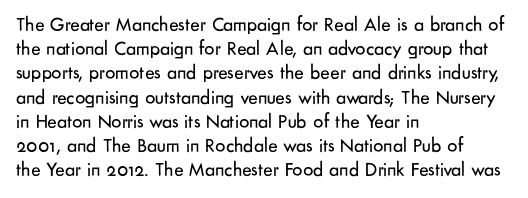
{"italic": "no", "bold": "no", "underline": "no", "align": "left", "line_spacing_ratio": 1.21, "letter_spacing": "normal", "letter_spacing_em": 0.0, "glyph_px": 20}
